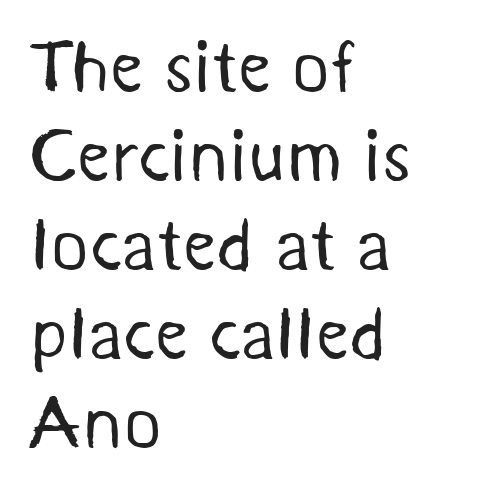
These lines stack with their left ends in a neat column. Type style note: lacks serifs. Honestly, there is no underline to notice here at all. Each word holds together tightly as a unit, with standard inter-letter gaps. A typesetter would call this proportional, since set widths differ per character.
